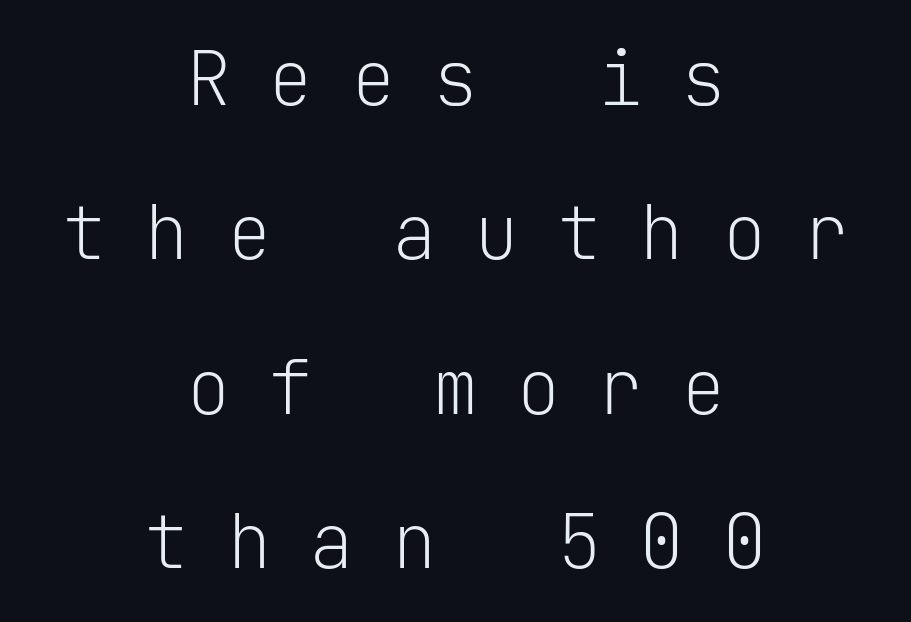
Is there much room between lines? Yes — plenty of vertical air separates them. Descenders are the only things crossing below the line. The type family on display is of the sans-serif kind. The letterforms stand isolated, each surrounded by extra space.
